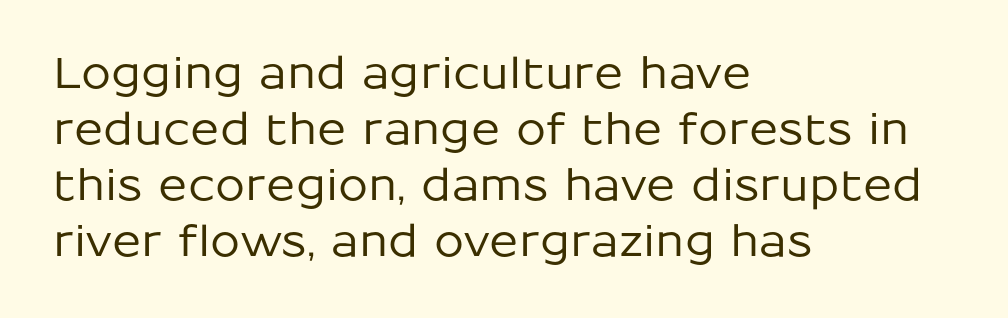
Q: Is the text italic (slanted)? A: No, it is upright.
Q: Is the typeface a serif or a sans-serif typeface? A: Sans-serif.
Q: Is the text underlined? A: No.
Q: How is the paragraph aligned? A: Left-aligned.
Q: Is the spacing between letters normal or unusually wide? A: Normal.
Q: Is the spacing between lines tight, normal or loose? A: Normal.
Q: Width (condensed, normal, or wide)? A: Normal.
Q: Stroke contrast? A: Low.
Q: x-height? A: Medium.
Q: Monospaced? A: No.
